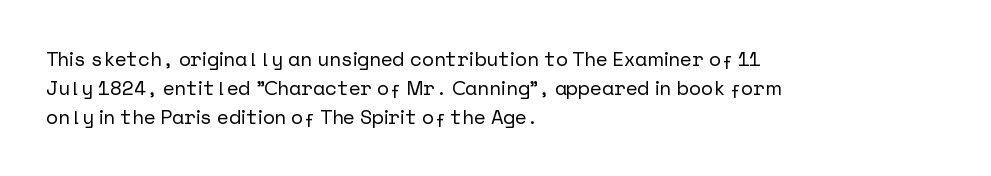
Default kerning and tracking; the words read as compact shapes. The type sits square on the baseline with zero lean. How would I describe the line gaps? Plain and ordinary. The zone under the glyphs is completely vacant. The lines are quadded left.
